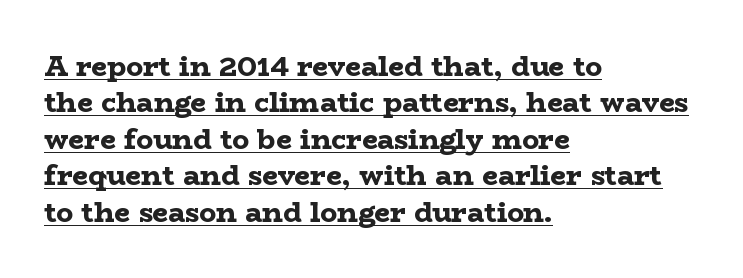
The image shows 28 px bold, wide serif type, upright; set left-aligned, normal line spacing (1.3x), normal letter spacing, underlined; low stroke contrast and a medium x-height.
